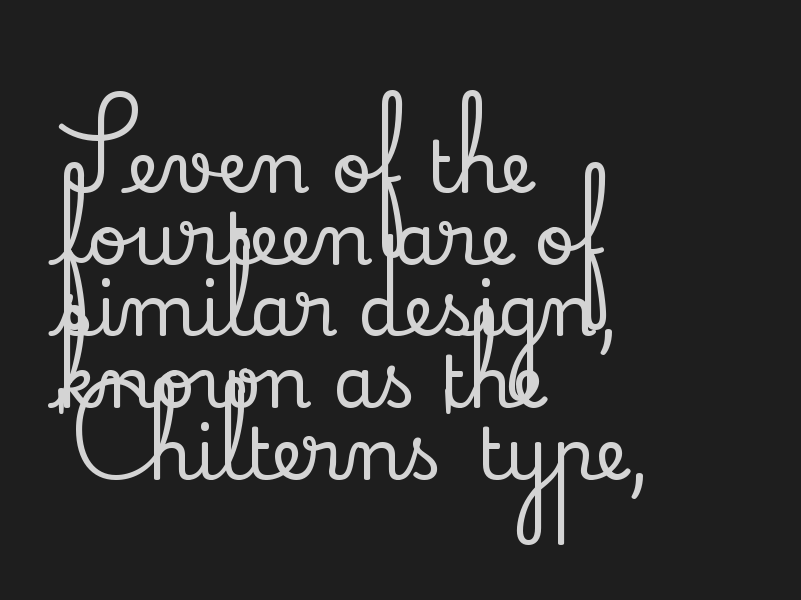
Q: Is the text italic (slanted)? A: No, it is upright.
Q: Is the typeface a serif or a sans-serif typeface? A: Serif.
Q: Is the text underlined? A: No.
Q: How is the paragraph aligned? A: Left-aligned.
Q: Is the spacing between letters normal or unusually wide? A: Normal.
Q: Is the spacing between lines tight, normal or loose? A: Tight.
Q: Width (condensed, normal, or wide)? A: Normal.
Q: Stroke contrast? A: Low.
Q: x-height? A: Small.
Q: Monospaced? A: No.
